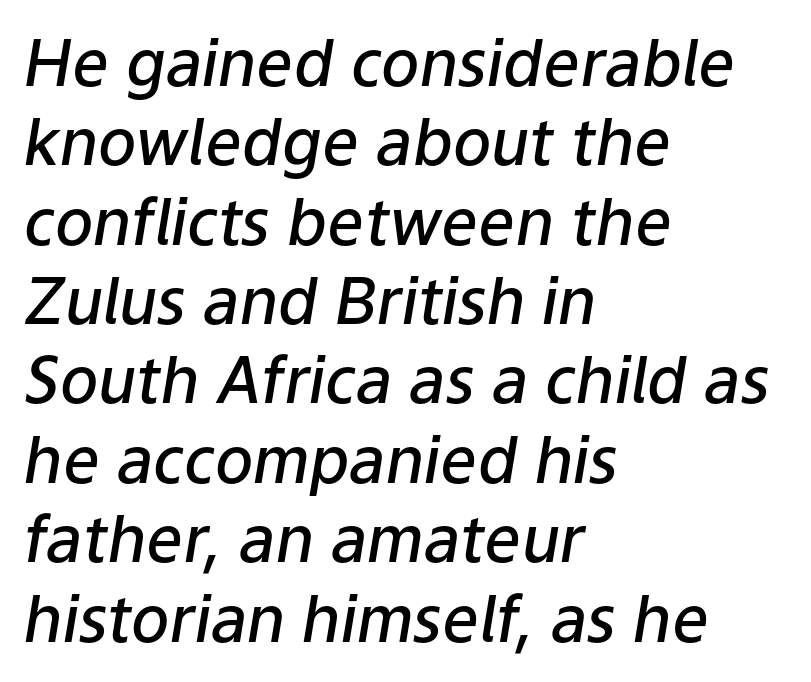
{"italic": "yes", "lean": "right", "slant_degrees": 9, "bold": "semi", "weight": "semibold", "width": "normal", "stroke_contrast": "low", "x_height": "medium", "monospaced": "no", "underline": "no", "align": "left", "line_spacing_ratio": 1.24, "letter_spacing": "normal", "letter_spacing_em": 0.0, "glyph_px": 64}
